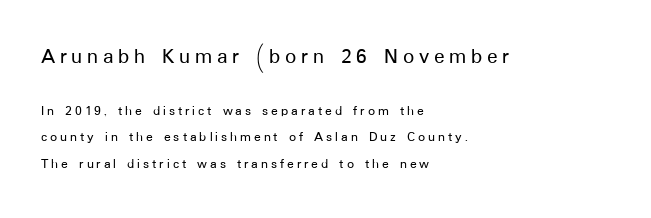
Q: Is the text italic (slanted)? A: No, it is upright.
Q: Is the text underlined? A: No.
Q: How is the paragraph aligned? A: Left-aligned.
Q: Is the spacing between letters normal or unusually wide? A: Unusually wide.
Q: Is the spacing between lines tight, normal or loose? A: Loose.
Q: Which block of text is set in a larger size, the first (top) or the second (bottom)? A: The first (top) one.
